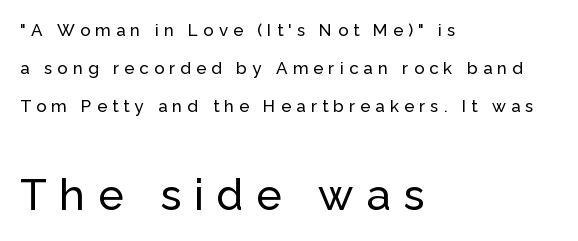
Q: Is the text italic (slanted)? A: No, it is upright.
Q: Is the typeface a serif or a sans-serif typeface? A: Sans-serif.
Q: Is the text underlined? A: No.
Q: How is the paragraph aligned? A: Left-aligned.
Q: Is the spacing between letters normal or unusually wide? A: Unusually wide.
Q: Is the spacing between lines tight, normal or loose? A: Loose.
Q: Which block of text is set in a larger size, the first (top) or the second (bottom)? A: The second (bottom) one.
Q: Width (condensed, normal, or wide)? A: Normal.
Q: Stroke contrast? A: Low.
Q: x-height? A: Medium.
Q: Monospaced? A: No.
